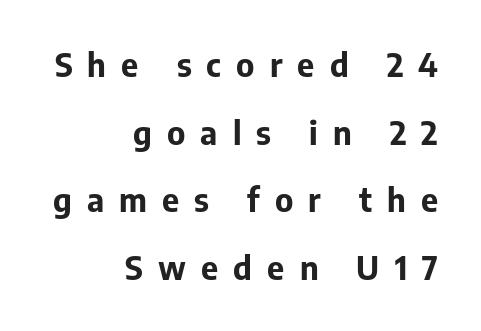
{"serif": "no", "italic": "no", "bold": "yes", "weight": "bold", "width": "normal", "stroke_contrast": "low", "x_height": "medium", "monospaced": "no", "underline": "no", "align": "right", "line_spacing": "loose", "line_spacing_ratio": 2.05, "letter_spacing": "wide", "letter_spacing_em": 0.46, "glyph_px": 33}
